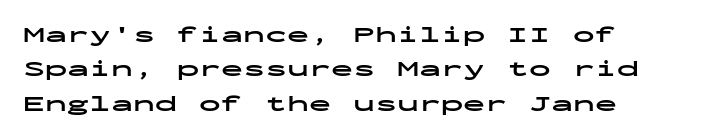
Upright lettering throughout. Just letters on the line, the space beneath them empty. The vertical gap from one line to the next is medium. Strong, thick strokes mark this as bold type. Short and long lines alike share a common starting point at left.
